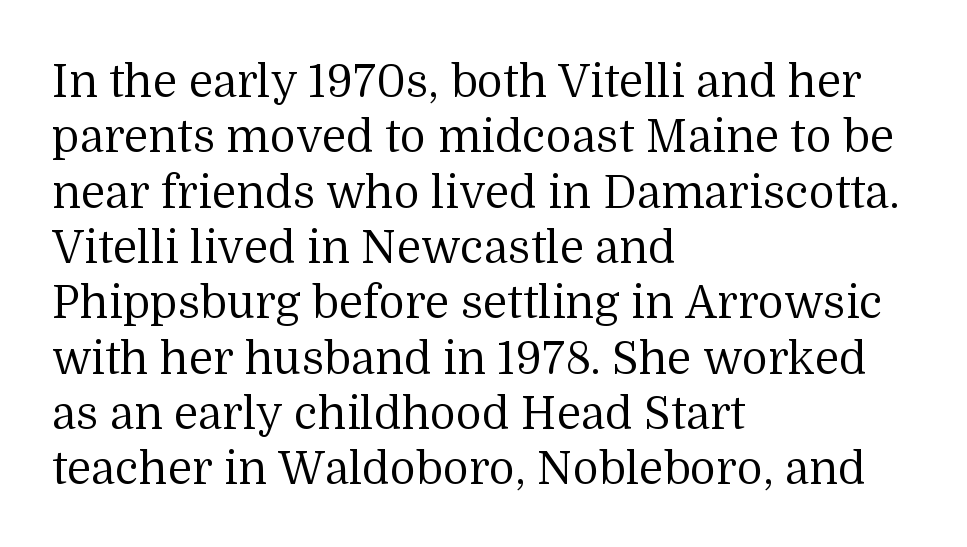
{"serif": "yes", "italic": "no", "bold": "no", "weight": "regular", "width": "normal", "stroke_contrast": "medium", "x_height": "medium", "monospaced": "no", "underline": "no", "align": "left", "line_spacing_ratio": 1.23, "letter_spacing": "normal", "letter_spacing_em": 0.0, "glyph_px": 45}
